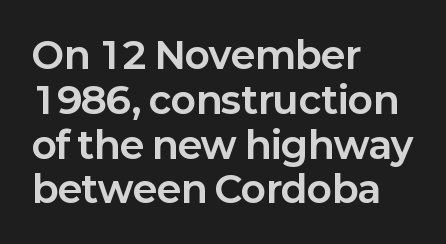
The image shows 37 px bold sans-serif type, upright; set left-aligned, line spacing 1.21x, normal letter spacing, not underlined; low stroke contrast and a medium x-height.
